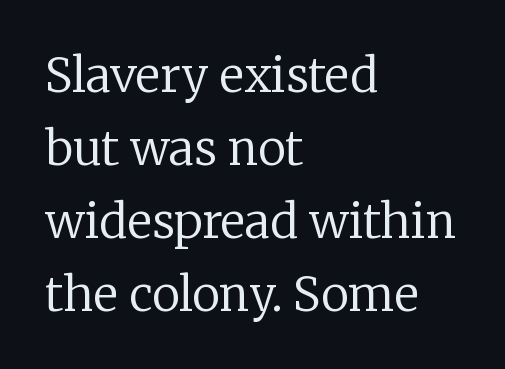
Q: Is the text bold? A: No.
Q: Is the text italic (slanted)? A: No, it is upright.
Q: Is the typeface a serif or a sans-serif typeface? A: Serif.
Q: Is the text underlined? A: No.
Q: How is the paragraph aligned? A: Left-aligned.
Q: Is the spacing between letters normal or unusually wide? A: Normal.
Q: Is the spacing between lines tight, normal or loose? A: Normal.
Q: Width (condensed, normal, or wide)? A: Normal.
Q: Stroke contrast? A: Low.
Q: x-height? A: Medium.
Q: Monospaced? A: No.
